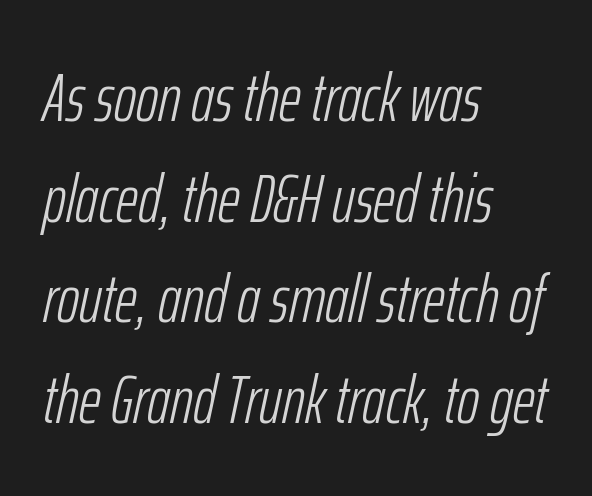
The image shows 68 px light, condensed type, italic (leaning right); set left-aligned, normal line spacing (1.48x), normal letter spacing, not underlined; low stroke contrast and a medium x-height.
